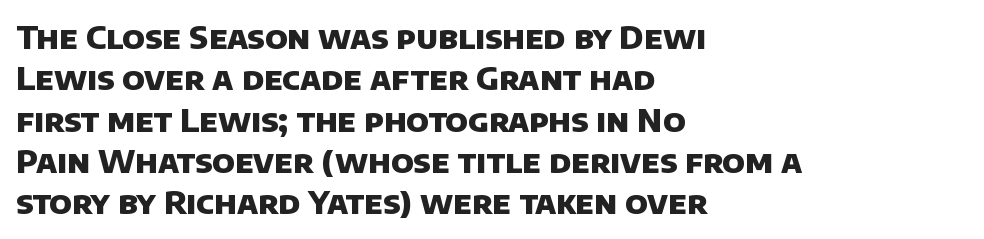
These lines carry a lot of weight — the face is fully bold. The glyphs are unaccompanied by any horizontal stroke below them. Teacher's note: observe the even left margin — that is flush-left alignment. Compared with typical paragraphs, the rows here are spaced about the same. Font category for this specimen: sans-serif. Do the characters align in a grid? No, the font is proportional.
